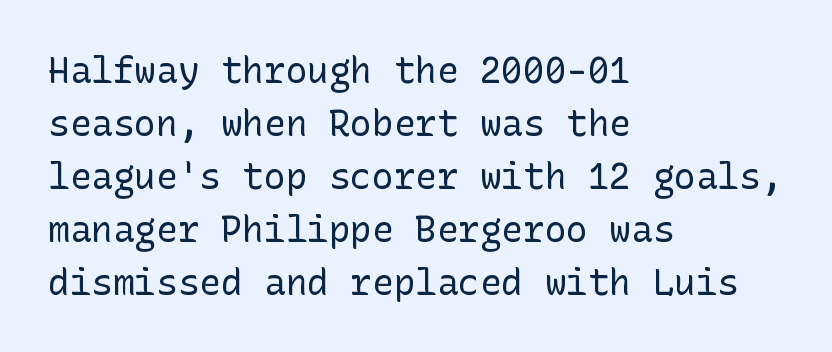
Q: Is the text bold? A: No.
Q: Is the text italic (slanted)? A: No, it is upright.
Q: Is the typeface a serif or a sans-serif typeface? A: Sans-serif.
Q: Is the text underlined? A: No.
Q: How is the paragraph aligned? A: Left-aligned.
Q: Is the spacing between letters normal or unusually wide? A: Normal.
Q: Is the spacing between lines tight, normal or loose? A: Normal.
Q: Width (condensed, normal, or wide)? A: Normal.
Q: Stroke contrast? A: Low.
Q: x-height? A: Medium.
